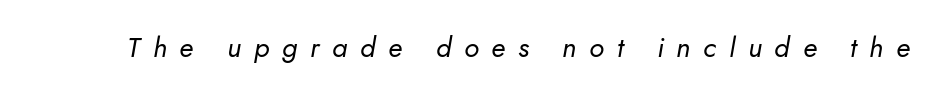
{"italic": "yes", "lean": "right", "slant_degrees": 10, "bold": "no", "weight": "regular", "width": "normal", "stroke_contrast": "low", "x_height": "small", "monospaced": "no", "underline": "no", "letter_spacing": "wide", "letter_spacing_em": 0.45, "glyph_px": 28}
